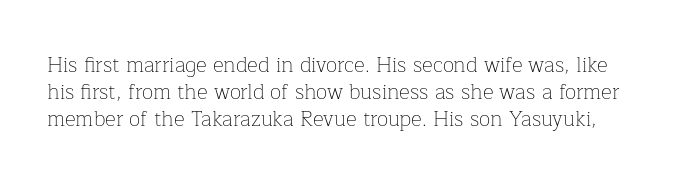
Q: Is the text bold? A: No.
Q: Is the text italic (slanted)? A: No, it is upright.
Q: Is the text underlined? A: No.
Q: Is the spacing between letters normal or unusually wide? A: Normal.
Q: Is the spacing between lines tight, normal or loose? A: Normal.
